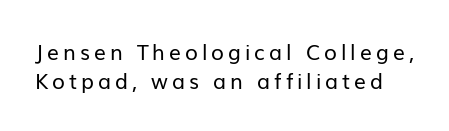
Q: Is the text bold? A: No.
Q: Is the text italic (slanted)? A: No, it is upright.
Q: Is the text underlined? A: No.
Q: Is the spacing between lines tight, normal or loose? A: Normal.
